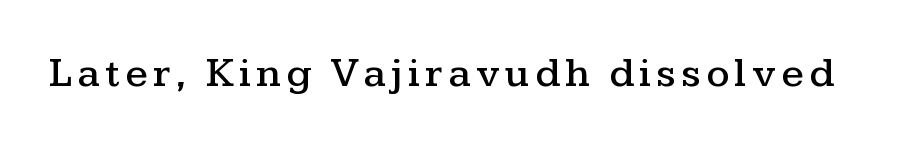
The image shows 41 px wide serif type, upright; set not underlined; medium stroke contrast and a medium x-height.
